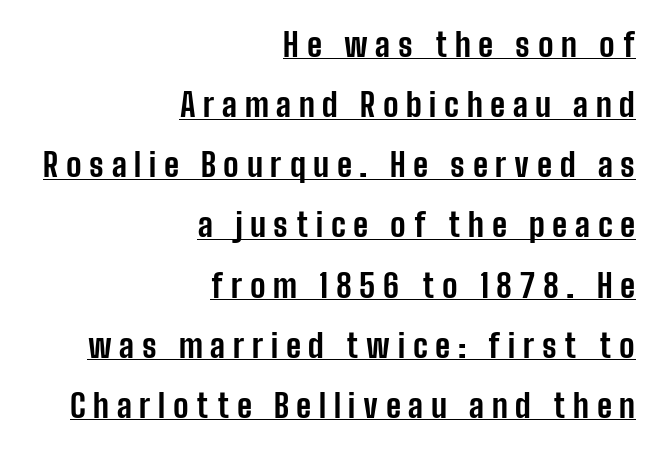
How are the letters spaced? Widely, with obvious added tracking. What kind of face is this? One without serifs — a sans. In terms of weight, the rendering is a true, heavy bold. Line endings align vertically; line beginnings do not.
